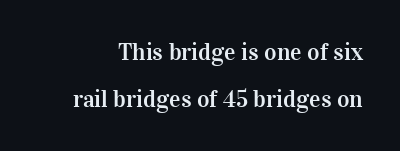
{"italic": "no", "underline": "no", "line_spacing": "loose", "line_spacing_ratio": 1.94, "letter_spacing": "normal", "letter_spacing_em": 0.0, "glyph_px": 24}
